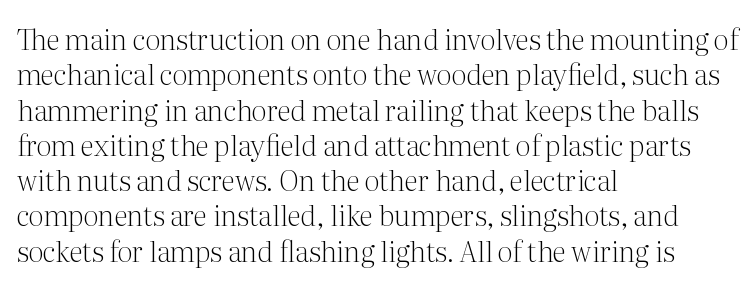
Q: Is the text bold? A: No.
Q: Is the text italic (slanted)? A: No, it is upright.
Q: Is the typeface a serif or a sans-serif typeface? A: Serif.
Q: Is the text underlined? A: No.
Q: How is the paragraph aligned? A: Left-aligned.
Q: Is the spacing between letters normal or unusually wide? A: Normal.
Q: Is the spacing between lines tight, normal or loose? A: Normal.
Q: Width (condensed, normal, or wide)? A: Normal.
Q: Stroke contrast? A: Medium.
Q: x-height? A: Medium.
Q: Monospaced? A: No.
